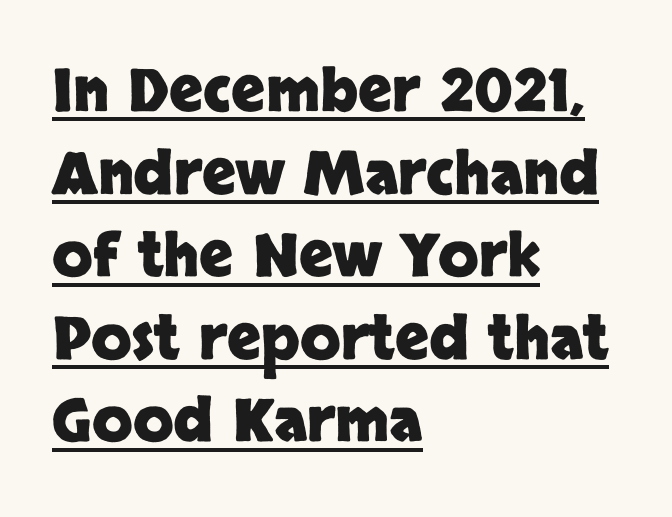
Q: Is the text bold? A: Yes.
Q: Is the text italic (slanted)? A: No, it is upright.
Q: Is the typeface a serif or a sans-serif typeface? A: Sans-serif.
Q: Is the text underlined? A: Yes.
Q: How is the paragraph aligned? A: Left-aligned.
Q: Is the spacing between letters normal or unusually wide? A: Normal.
Q: Is the spacing between lines tight, normal or loose? A: Normal.
Q: Width (condensed, normal, or wide)? A: Normal.
Q: Stroke contrast? A: Low.
Q: x-height? A: Large.
Q: Monospaced? A: No.
